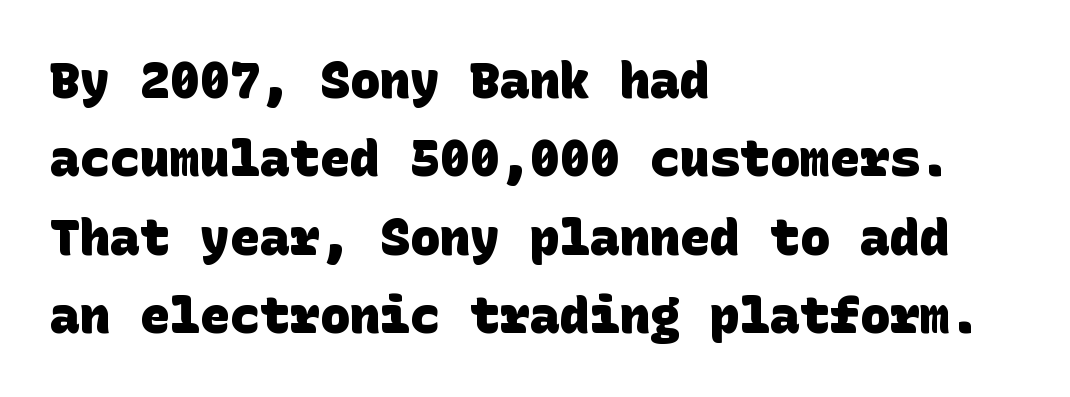
{"serif": "no", "bold": "yes", "weight": "heavy", "width": "normal", "stroke_contrast": "low", "x_height": "large", "underline": "no", "align": "left", "line_spacing": "normal", "line_spacing_ratio": 1.57, "letter_spacing": "normal", "letter_spacing_em": 0.0, "glyph_px": 50}
